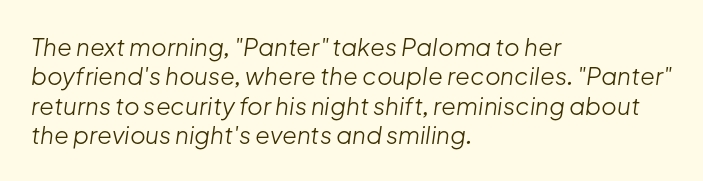
{"italic": "yes", "lean": "right", "slant_degrees": 8, "bold": "no", "underline": "no", "align": "left", "line_spacing_ratio": 1.22, "letter_spacing": "normal", "letter_spacing_em": 0.0, "glyph_px": 24}
